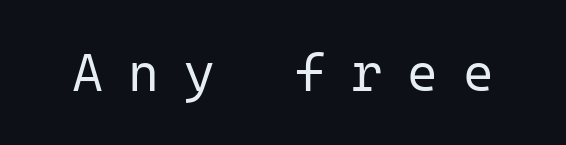
Q: Is the text bold? A: No.
Q: Is the text italic (slanted)? A: No, it is upright.
Q: Is the typeface a serif or a sans-serif typeface? A: Sans-serif.
Q: Is the text underlined? A: No.
Q: Is the spacing between letters normal or unusually wide? A: Unusually wide.
Q: Width (condensed, normal, or wide)? A: Normal.
Q: Stroke contrast? A: Low.
Q: x-height? A: Medium.
Q: Monospaced? A: Yes.
